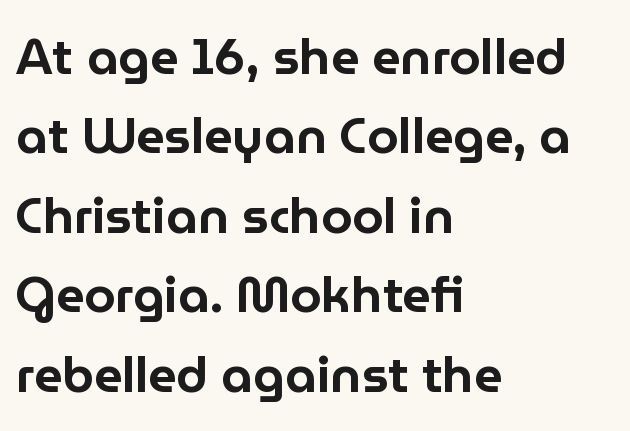
The image shows 50 px sans-serif type, upright; set left-aligned, normal line spacing (1.59x), normal letter spacing, not underlined; low stroke contrast and a medium x-height.
